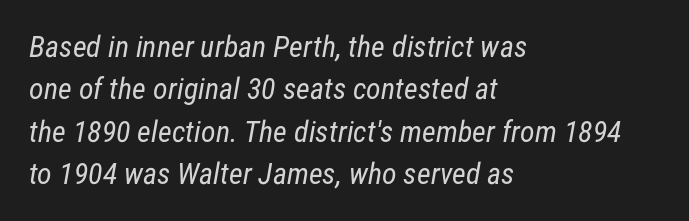
Between one letter and the next there's only the usual sliver of space. Here the designer chose a conventional face with non-uniform glyph widths. Line spacing here is normal. Look at the bottom of the vertical strokes: they stop flat, with no serifs. The passage shown is not bold in any degree. The lines in this sample share a left origin and differ only in where they stop.
